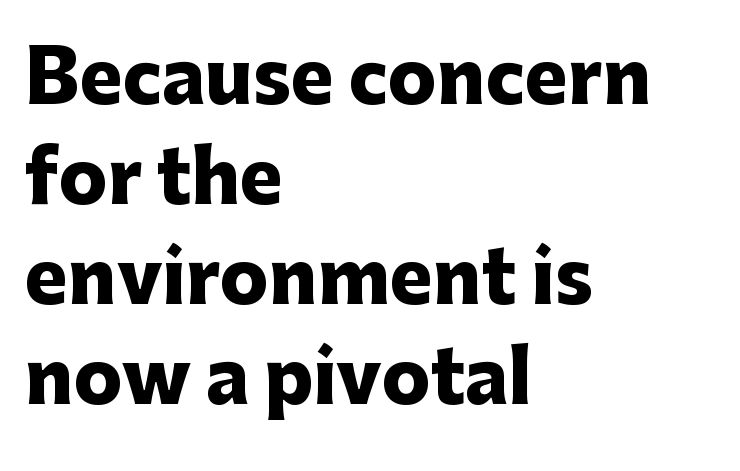
Is the block centered? No — it sits flush against the left margin. The type sits square on the baseline with zero lean. The letters are bold, with thick, heavy strokes. Nothing sits at the stroke ends, so this counts as sans-serif. Honestly, the row spacing looks completely unremarkable. These lines keep a tight, regular rhythm from letter to letter.
